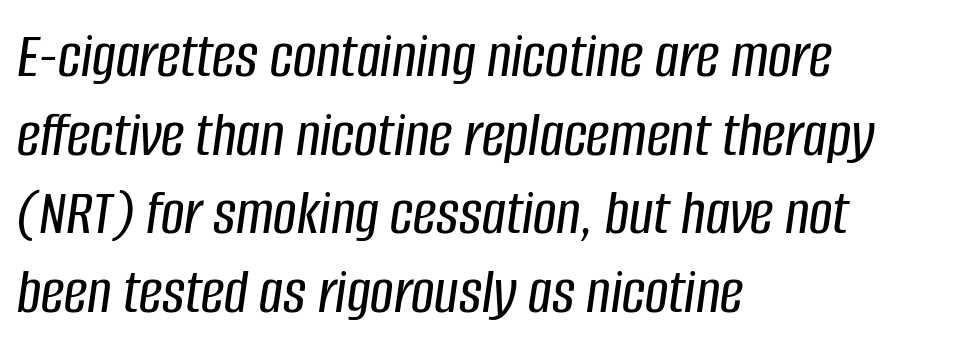
Q: Is the text italic (slanted)? A: Yes, it leans right by about 8 degrees.
Q: Is the text underlined? A: No.
Q: How is the paragraph aligned? A: Left-aligned.
Q: Is the spacing between letters normal or unusually wide? A: Normal.
Q: Width (condensed, normal, or wide)? A: Condensed.
Q: Stroke contrast? A: Low.
Q: x-height? A: Large.
Q: Monospaced? A: No.
